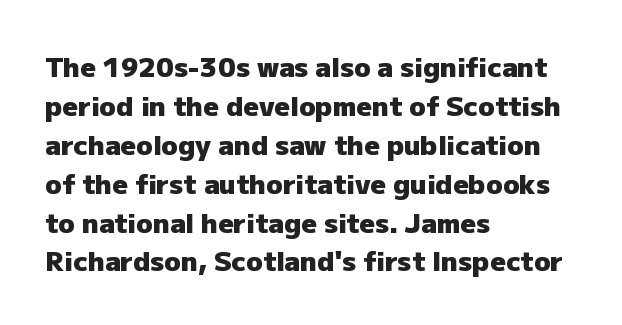
The image shows 27 px bold type, upright; set left-aligned, normal line spacing (1.44x), normal letter spacing, not underlined.
